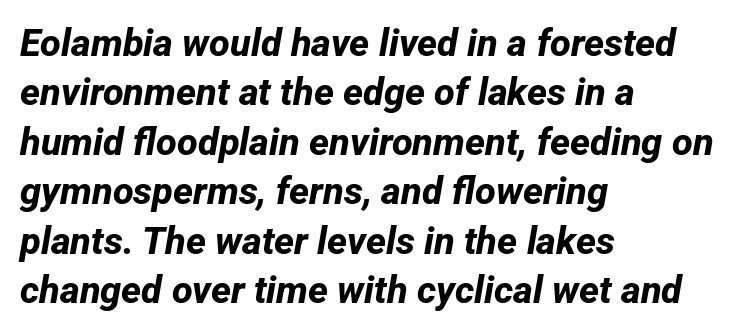
Q: Is the text bold? A: Yes.
Q: Is the typeface a serif or a sans-serif typeface? A: Sans-serif.
Q: Is the text underlined? A: No.
Q: How is the paragraph aligned? A: Left-aligned.
Q: Is the spacing between letters normal or unusually wide? A: Normal.
Q: Is the spacing between lines tight, normal or loose? A: Normal.
Q: Width (condensed, normal, or wide)? A: Normal.
Q: Stroke contrast? A: Low.
Q: x-height? A: Medium.
Q: Monospaced? A: No.
